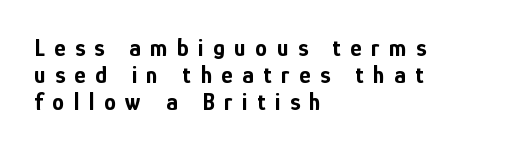
{"italic": "no", "bold": "yes", "underline": "no", "align": "left", "line_spacing": "tight", "line_spacing_ratio": 1.12, "letter_spacing": "wide", "letter_spacing_em": 0.4, "glyph_px": 24}
